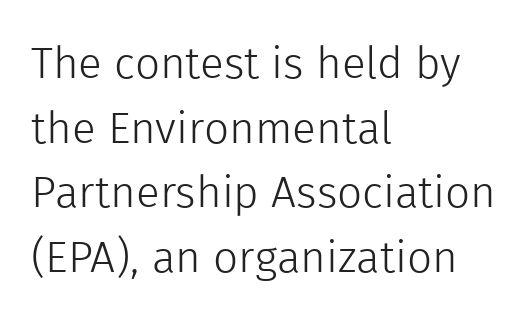
The image shows 44 px light sans-serif type, upright; set left-aligned, normal line spacing (1.47x), normal letter spacing, not underlined; a medium x-height.
